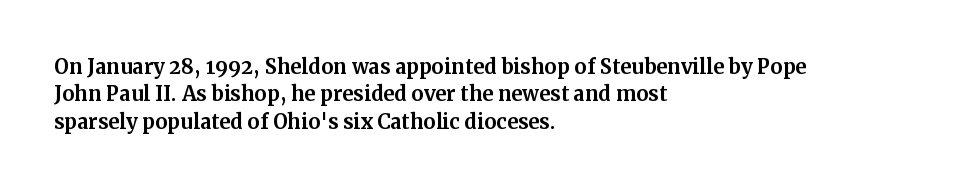
Q: Is the text bold? A: Yes.
Q: Is the text italic (slanted)? A: No, it is upright.
Q: Is the text underlined? A: No.
Q: How is the paragraph aligned? A: Left-aligned.
Q: Is the spacing between letters normal or unusually wide? A: Normal.
Q: Is the spacing between lines tight, normal or loose? A: Normal.
